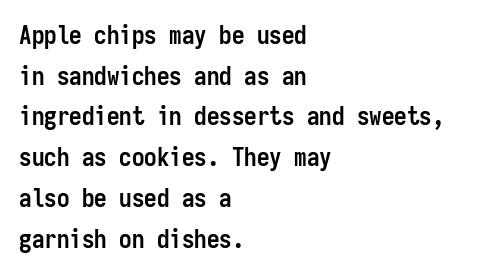
Horizontal alignment here is leftward, the default for most running prose. Ordinary non-slanted type is in use. Does the leading feel generous? No, just average. Here the glyphs are tracked normally, forming tight word shapes. The gap between lines stays unmarked.
